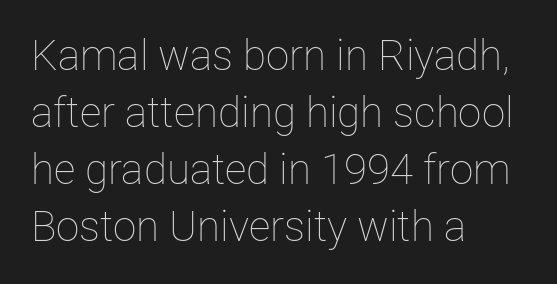
{"italic": "no", "bold": "no", "weight": "thin", "width": "normal", "stroke_contrast": "low", "x_height": "medium", "monospaced": "no", "underline": "no", "align": "left", "line_spacing": "normal", "line_spacing_ratio": 1.36, "letter_spacing": "normal", "letter_spacing_em": 0.0, "glyph_px": 42}
